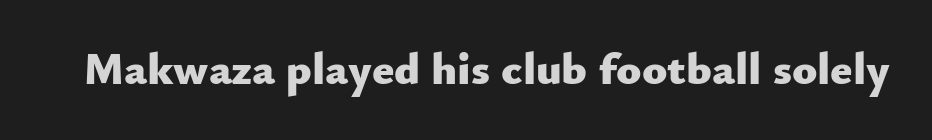
The image shows 46 px heavy sans-serif type, upright; set normal letter spacing, not underlined; low stroke contrast and a small x-height.
